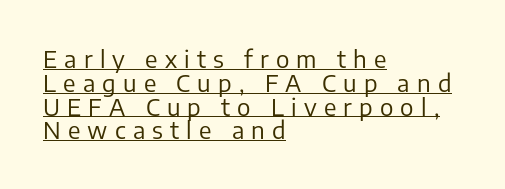
Q: Is the text bold? A: No.
Q: Is the text italic (slanted)? A: No, it is upright.
Q: Is the text underlined? A: Yes.
Q: How is the paragraph aligned? A: Left-aligned.
Q: Is the spacing between letters normal or unusually wide? A: Unusually wide.
Q: Is the spacing between lines tight, normal or loose? A: Tight.
